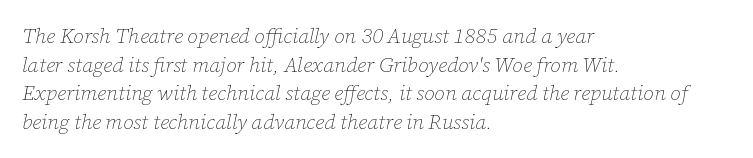
{"italic": "yes", "lean": "right", "slant_degrees": 12, "bold": "no", "underline": "no", "align": "left", "line_spacing": "normal", "line_spacing_ratio": 1.36, "letter_spacing": "normal", "letter_spacing_em": 0.0, "glyph_px": 21}
